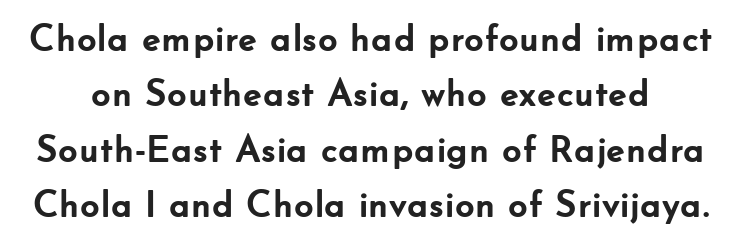
Upright lettering throughout. The rendering keeps characters at their native spacing. Any mark beneath the type? The region is blank. Set as a true bold cut, around the 700 mark. Nothing sits at the stroke ends, so this counts as sans-serif. Is there much room between lines? A standard amount, neither cramped nor airy.
